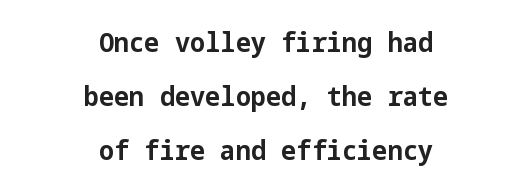
Q: Is the text bold? A: Yes.
Q: Is the text italic (slanted)? A: No, it is upright.
Q: Is the text underlined? A: No.
Q: How is the paragraph aligned? A: Centered.
Q: Is the spacing between letters normal or unusually wide? A: Normal.
Q: Is the spacing between lines tight, normal or loose? A: Loose.
